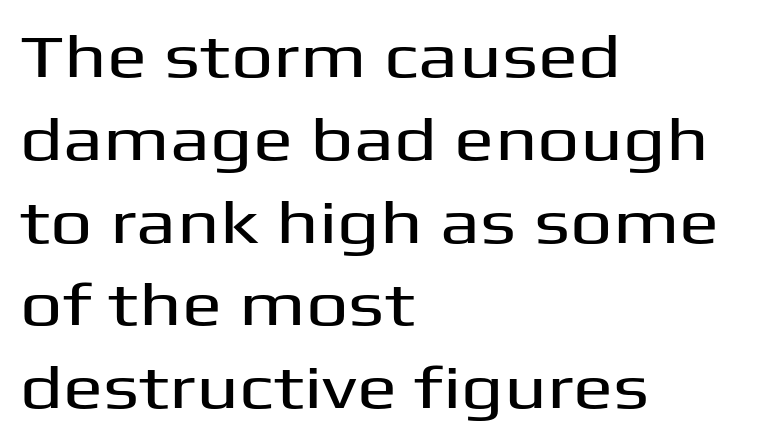
The image shows 60 px wide sans-serif type, upright; set left-aligned, normal line spacing (1.38x), normal letter spacing, not underlined; medium stroke contrast and a medium x-height.
